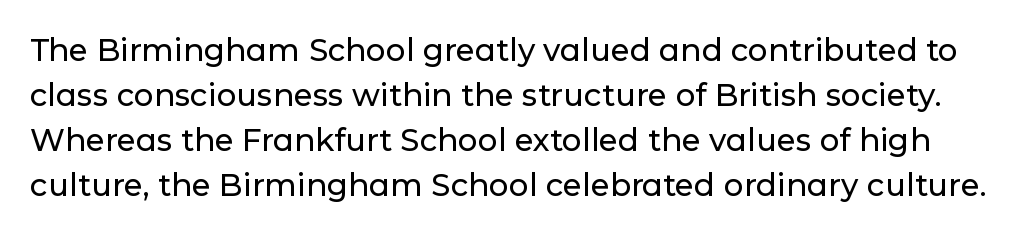
The image shows 31 px sans-serif type, upright; set normal line spacing (1.45x), normal letter spacing, not underlined; low stroke contrast and a medium x-height.
